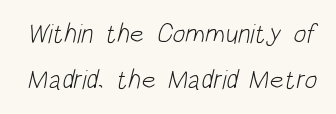
The image shows 27 px text type; set normal line spacing (1.69x), normal letter spacing, not underlined.
